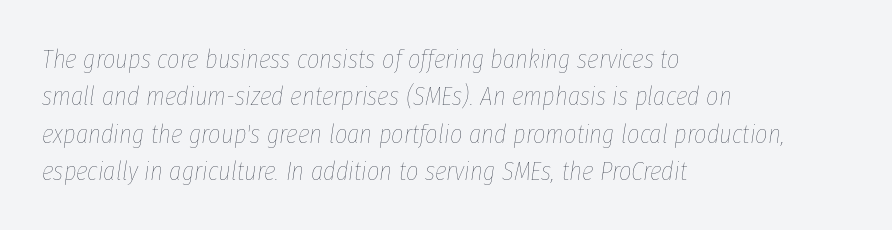
Q: Is the text bold? A: No.
Q: Is the text italic (slanted)? A: Yes, it leans right by about 8 degrees.
Q: Is the text underlined? A: No.
Q: How is the paragraph aligned? A: Left-aligned.
Q: Is the spacing between letters normal or unusually wide? A: Normal.
Q: Is the spacing between lines tight, normal or loose? A: Normal.
